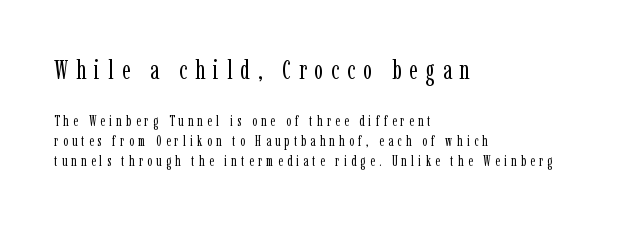
{"italic": "no", "bold": "no", "underline": "no", "align": "left", "line_spacing": "normal", "line_spacing_ratio": 1.43, "letter_spacing": "wide", "letter_spacing_em": 0.31, "larger_block": "first", "size_ratio": 1.86, "glyph_px": 26}
